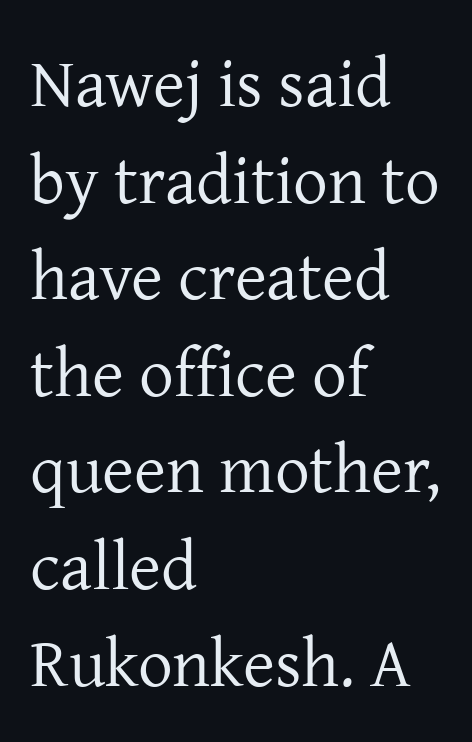
{"serif": "yes", "italic": "no", "bold": "no", "weight": "regular", "width": "normal", "stroke_contrast": "low", "x_height": "medium", "monospaced": "no", "underline": "no", "align": "left", "line_spacing": "normal", "line_spacing_ratio": 1.4, "letter_spacing": "normal", "letter_spacing_em": 0.0, "glyph_px": 69}
